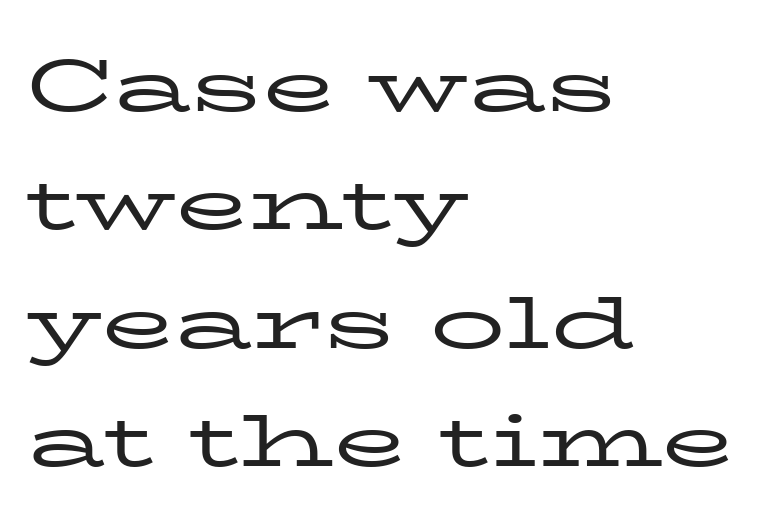
{"serif": "yes", "italic": "no", "bold": "no", "weight": "regular", "width": "wide", "stroke_contrast": "low", "x_height": "medium", "monospaced": "no", "underline": "no", "align": "left", "line_spacing": "normal", "line_spacing_ratio": 1.58, "letter_spacing": "normal", "letter_spacing_em": 0.0, "glyph_px": 75}
